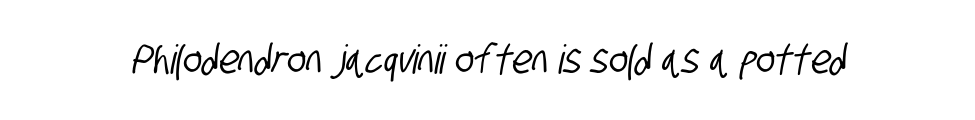
{"serif": "no", "width": "condensed", "stroke_contrast": "low", "x_height": "large", "monospaced": "no", "underline": "no", "letter_spacing": "normal", "letter_spacing_em": 0.0, "glyph_px": 40}
